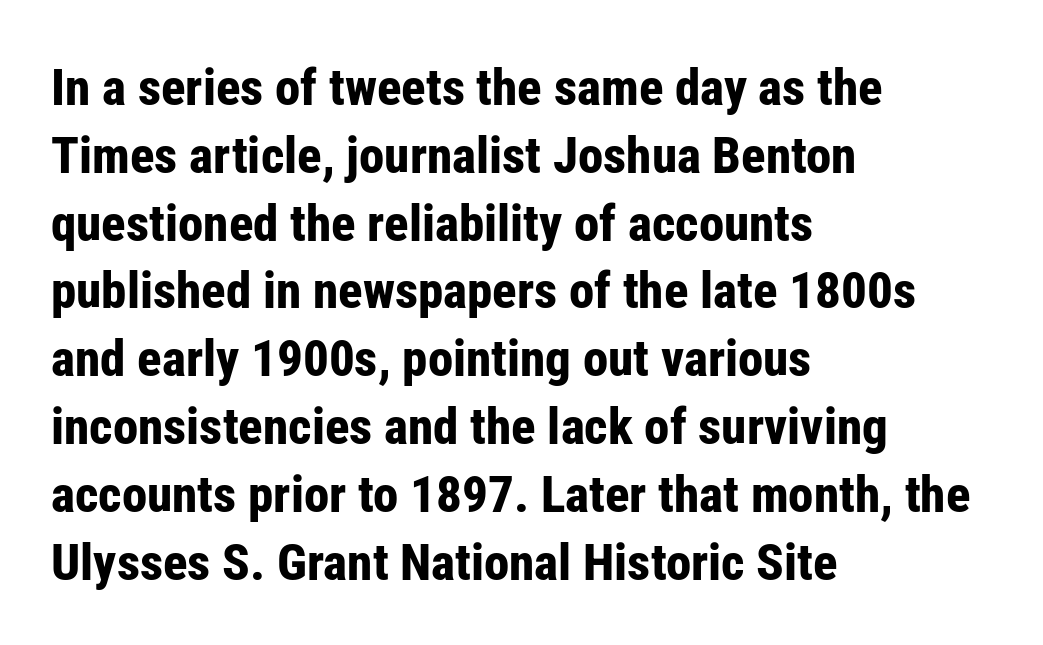
The image shows 51 px bold, condensed sans-serif type, upright; set left-aligned, normal line spacing (1.33x), normal letter spacing, not underlined; low stroke contrast and a medium x-height.
